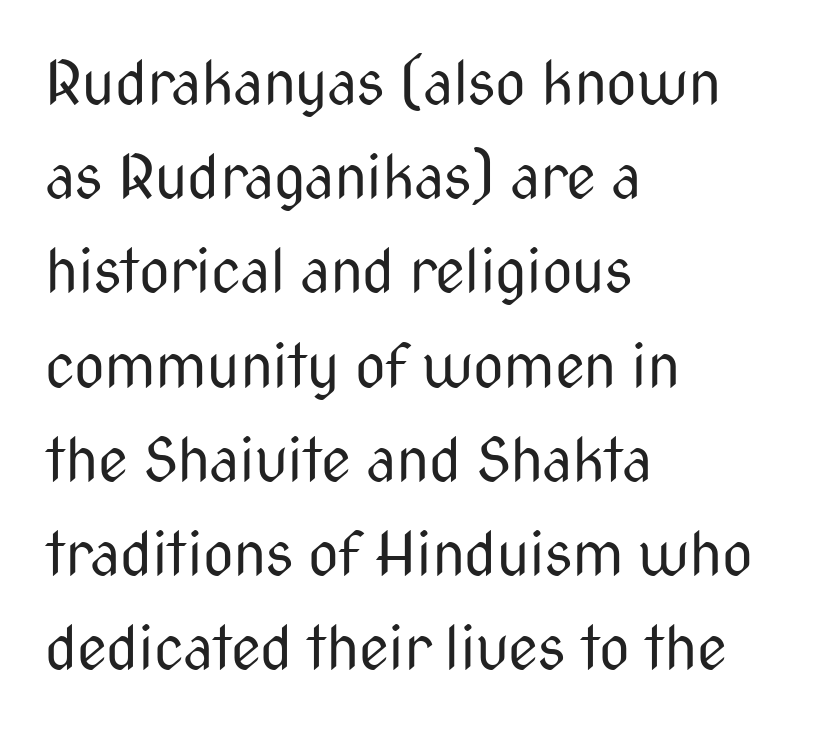
Q: Is the text bold? A: No.
Q: Is the text italic (slanted)? A: No, it is upright.
Q: Is the typeface a serif or a sans-serif typeface? A: Sans-serif.
Q: Is the text underlined? A: No.
Q: How is the paragraph aligned? A: Left-aligned.
Q: Is the spacing between letters normal or unusually wide? A: Normal.
Q: Is the spacing between lines tight, normal or loose? A: Normal.
Q: Width (condensed, normal, or wide)? A: Condensed.
Q: Stroke contrast? A: Medium.
Q: x-height? A: Medium.
Q: Monospaced? A: No.
